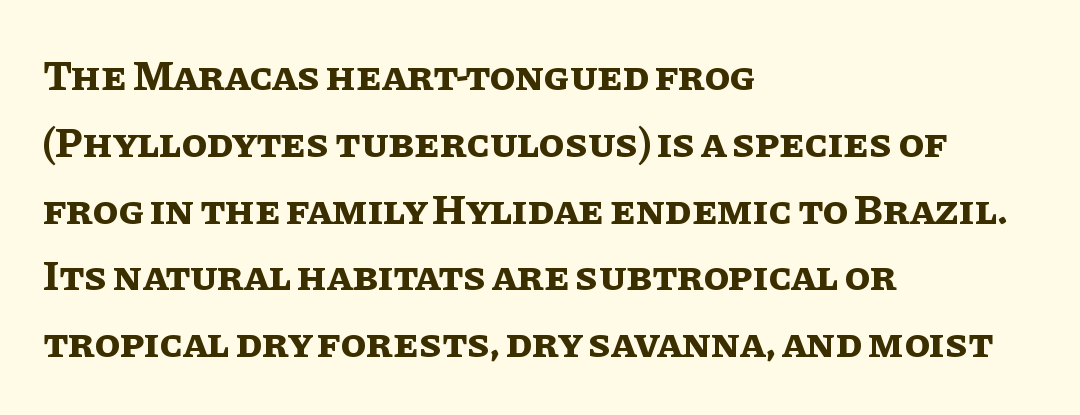
{"italic": "no", "bold": "yes", "weight": "bold", "width": "normal", "stroke_contrast": "low", "x_height": "large", "monospaced": "no", "underline": "no", "align": "left", "line_spacing": "normal", "line_spacing_ratio": 1.59, "letter_spacing": "normal", "letter_spacing_em": 0.0, "glyph_px": 42}
